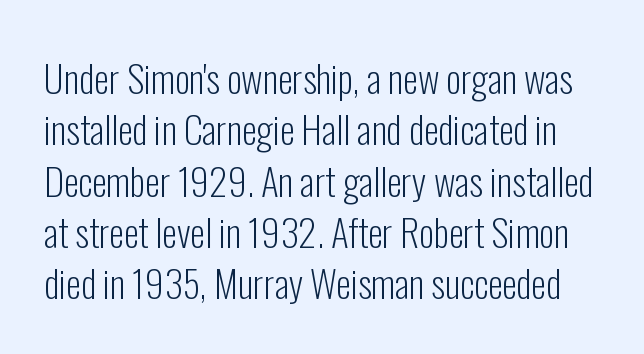
Bare-footed words on every line. Font category for this specimen: sans-serif. You could call the tracking neutral — neither tight nor loose. The leading is moderate, giving the passage an even texture. This sample has the flowing, uneven cadence of proportional lettering.
